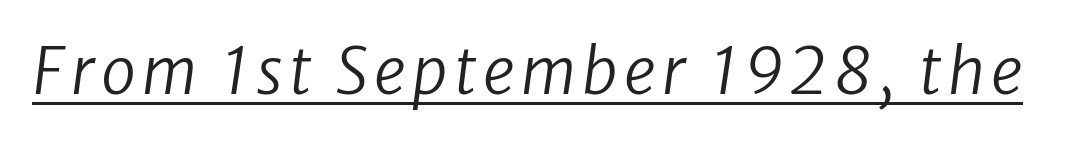
Spacing verdict: proportional, widths tailored to each character. Heaviness? Minimal to ordinary, like unemphasized prose. You can see a thin bar hugging the bottom of the glyphs. The typography opts for an oblique posture over an upright one.
